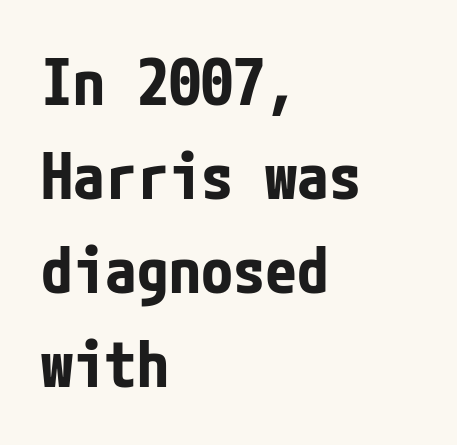
The image shows 64 px bold, condensed sans-serif type, upright; set left-aligned, normal line spacing (1.47x), normal letter spacing, not underlined; low stroke contrast and a medium x-height.
